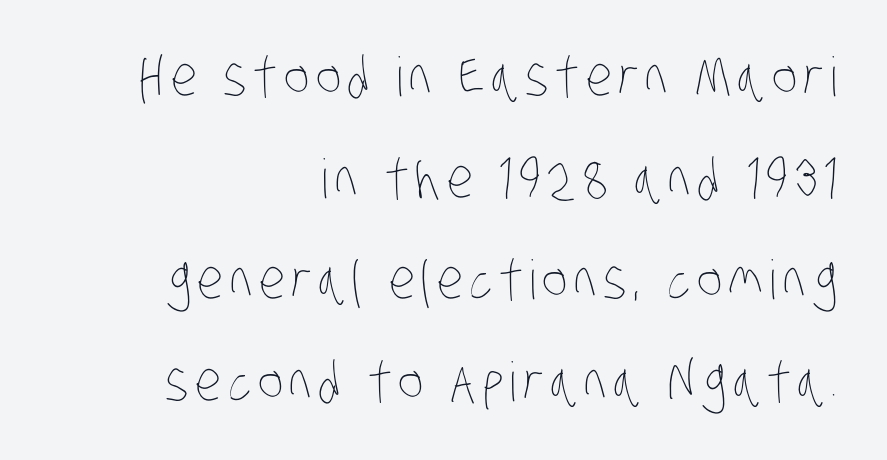
{"bold": "no", "weight": "thin", "width": "condensed", "stroke_contrast": "low", "x_height": "large", "monospaced": "no", "underline": "no", "align": "right", "line_spacing_ratio": 1.88, "glyph_px": 54}
